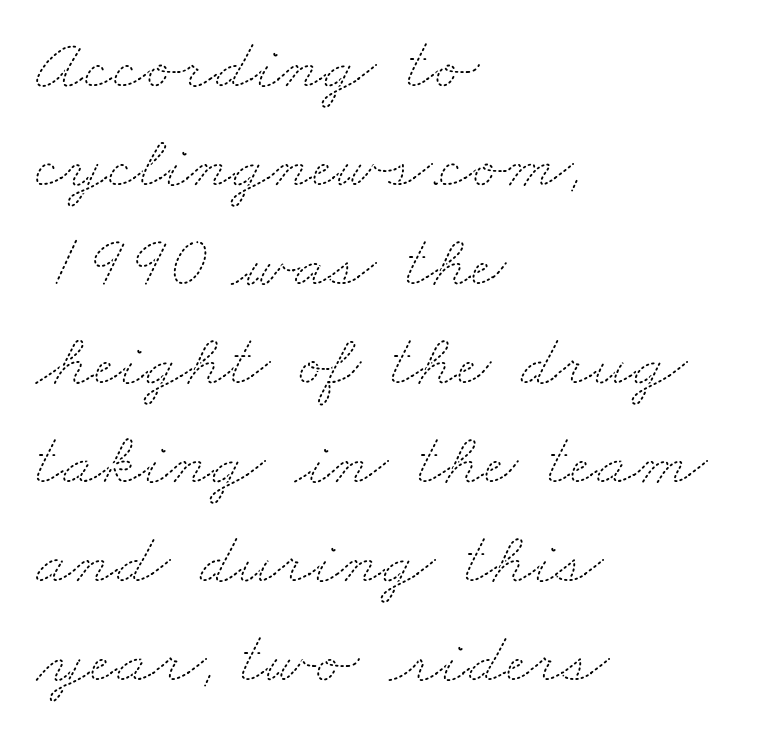
The image shows 75 px thin, wide type; set left-aligned, normal line spacing (1.32x), normal letter spacing, not underlined; medium stroke contrast and a small x-height.
